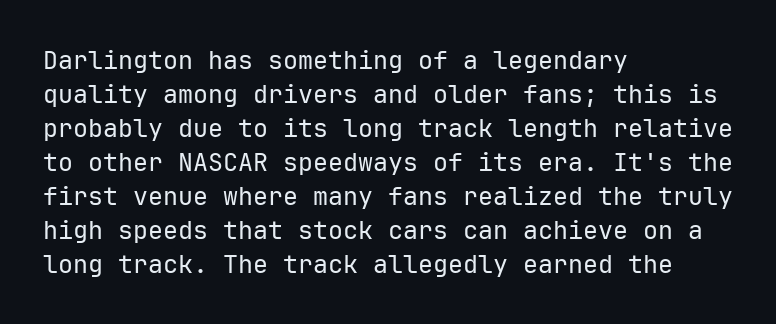
A normal amount of white space separates one row of letters from the next. Honestly, the letter spacing is just normal — you wouldn't notice it. The font's upright variant was chosen for this text. Is this a heavy cut? Hardly; it is regular or lighter. Caption: multi-line text, flush left, ragged right.
